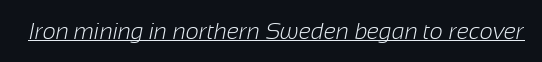
Q: Is the text bold? A: No.
Q: Is the text underlined? A: Yes.
Q: Is the spacing between letters normal or unusually wide? A: Normal.
